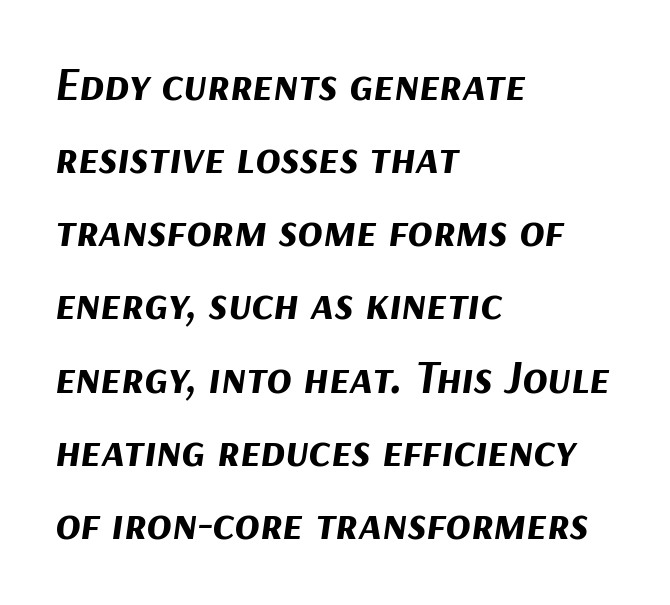
The rendering uses natural spacing where letterforms have individual widths. Underline: absent. These lines carry a lot of weight — the face is fully bold. Regarding leading, the lines here are spaced in the standard way. The text block is weighted toward the left margin, trailing off unevenly rightward.
